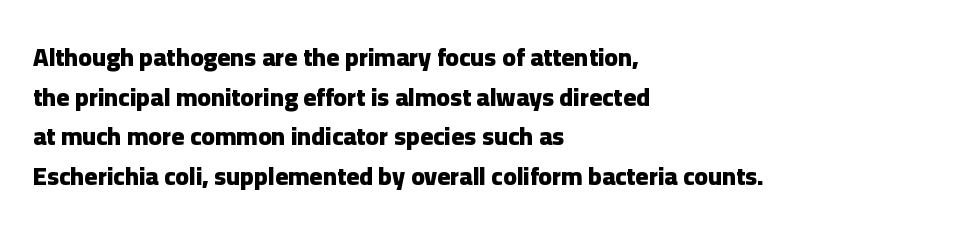
{"italic": "no", "bold": "yes", "underline": "no", "align": "left", "line_spacing": "normal", "line_spacing_ratio": 1.59, "letter_spacing": "normal", "letter_spacing_em": 0.0, "glyph_px": 25}
